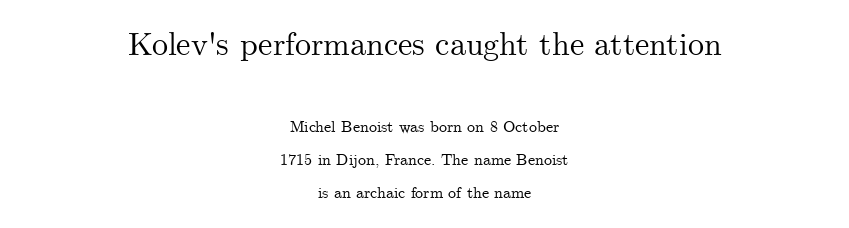
The image shows 32 px serif type, upright; set centered, loose line spacing (2.07x), normal letter spacing, not underlined; the first (top) block is 2.0x larger; medium stroke contrast and a small x-height.
